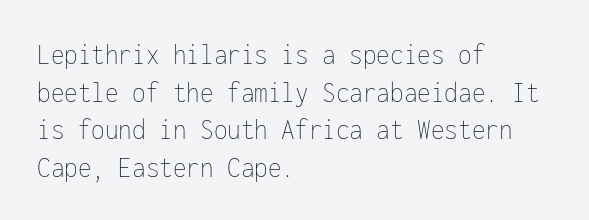
The image shows 31 px thin, condensed type, upright, monospaced; set left-aligned, line spacing 1.21x, normal letter spacing, not underlined; low stroke contrast and a medium x-height.
